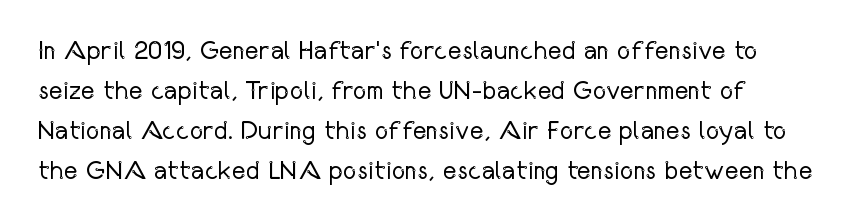
{"italic": "no", "bold": "no", "underline": "no", "line_spacing": "normal", "line_spacing_ratio": 1.54, "letter_spacing": "normal", "letter_spacing_em": 0.0, "glyph_px": 26}
